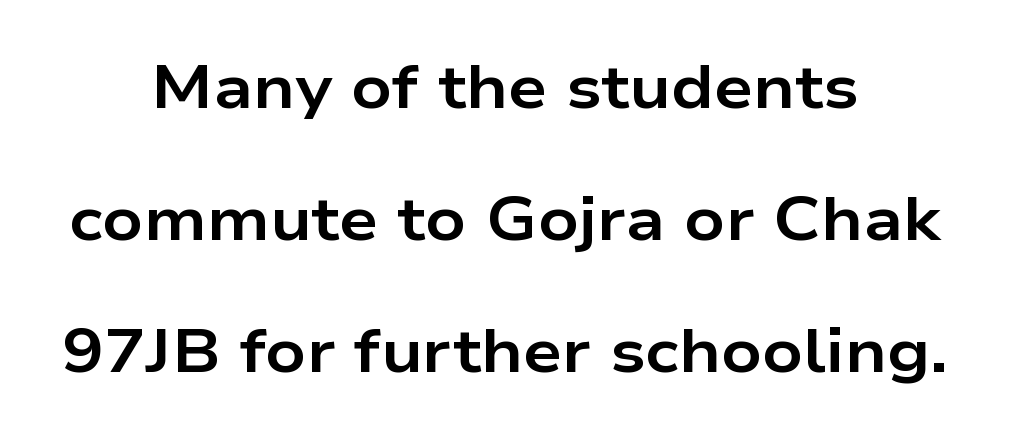
Vertically, the passage feels expansive, rows floating well apart. The paragraph has two soft edges and a firm central axis. The area under the type is left untouched. Proportional: the letters do not fall into vertical columns. Grotesque or geometric, the face here clearly has no serifs. Observe the ordinary spacing: letters are neighbours, not strangers.
